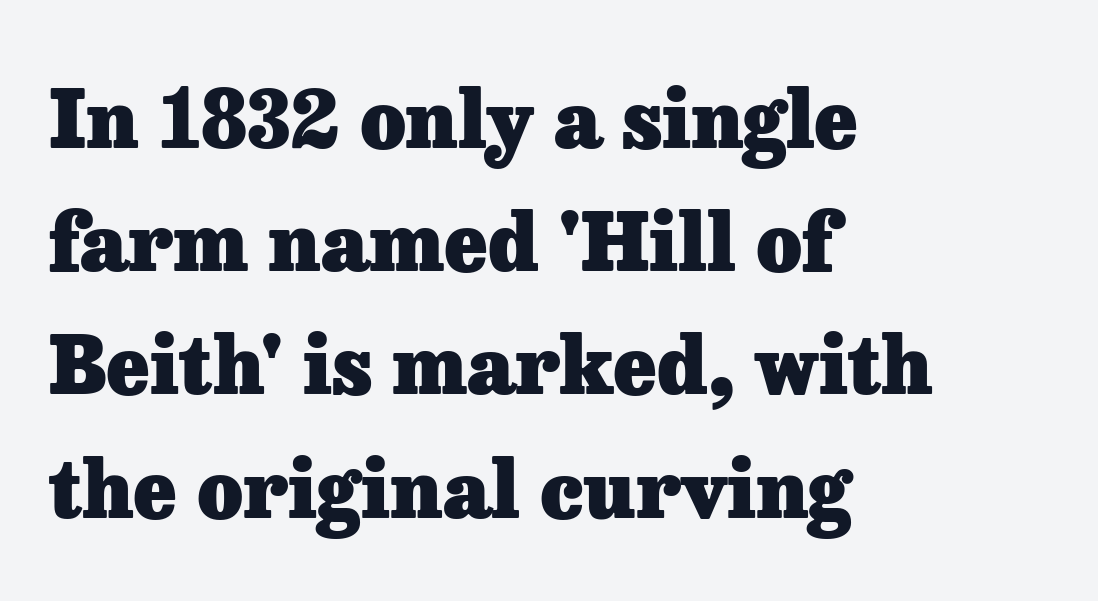
The space directly below the letters is spotless. Alignment: flush left. Students, observe: this is what conventionally led text looks like. The text was rendered using a seriffed face with decorative stroke endings. What weight is shown? A full bold with thick strokes.
